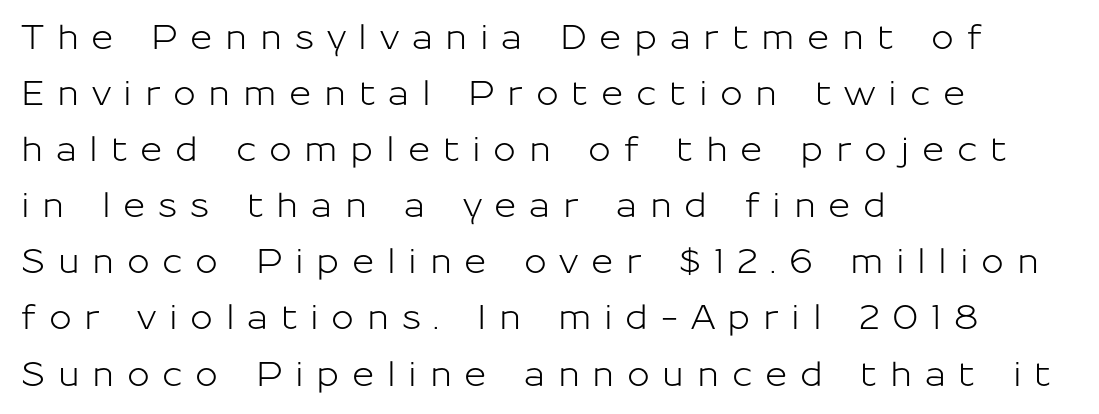
{"serif": "no", "italic": "no", "width": "normal", "stroke_contrast": "low", "x_height": "medium", "monospaced": "no", "underline": "no", "align": "left", "line_spacing": "normal", "line_spacing_ratio": 1.65, "letter_spacing": "wide", "letter_spacing_em": 0.37, "glyph_px": 34}
